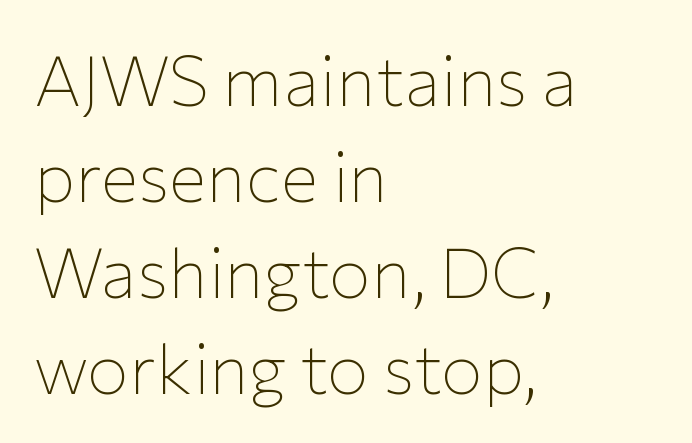
The text block is weighted toward the left margin, trailing off unevenly rightward. The rendering uses natural spacing where letterforms have individual widths. The foot of each line stays bare and open. Italic: no, the glyphs are upright roman. The leading is moderate, giving the passage an even texture.
